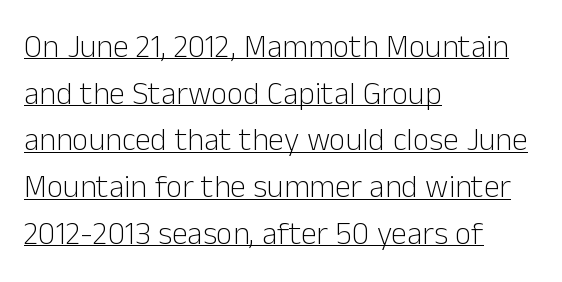
Q: Is the text bold? A: No.
Q: Is the text italic (slanted)? A: No, it is upright.
Q: Is the typeface a serif or a sans-serif typeface? A: Sans-serif.
Q: Is the text underlined? A: Yes.
Q: How is the paragraph aligned? A: Left-aligned.
Q: Is the spacing between letters normal or unusually wide? A: Normal.
Q: Is the spacing between lines tight, normal or loose? A: Normal.
Q: Width (condensed, normal, or wide)? A: Normal.
Q: Stroke contrast? A: Low.
Q: x-height? A: Medium.
Q: Monospaced? A: No.
